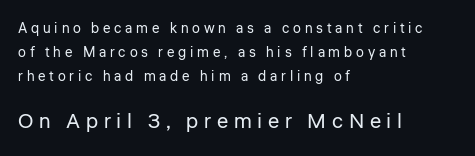
{"italic": "no", "bold": "no", "underline": "no", "align": "left", "line_spacing": "normal", "line_spacing_ratio": 1.7, "letter_spacing": "wide", "letter_spacing_em": 0.27, "larger_block": "second", "size_ratio": 1.5, "glyph_px": 21}
